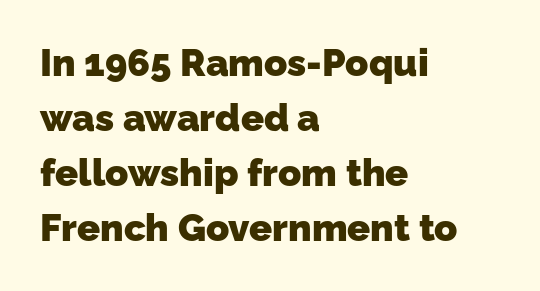
Q: Is the text bold? A: Yes.
Q: Is the typeface a serif or a sans-serif typeface? A: Sans-serif.
Q: Is the text underlined? A: No.
Q: How is the paragraph aligned? A: Left-aligned.
Q: Is the spacing between letters normal or unusually wide? A: Normal.
Q: Is the spacing between lines tight, normal or loose? A: Normal.
Q: Width (condensed, normal, or wide)? A: Normal.
Q: Stroke contrast? A: Low.
Q: x-height? A: Medium.
Q: Monospaced? A: No.
